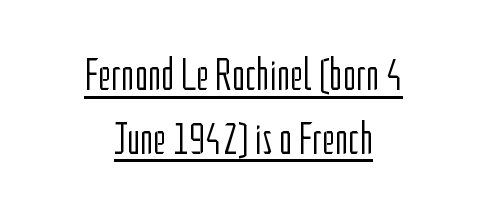
The image shows 45 px light, condensed sans-serif type, upright; set centered, normal line spacing (1.42x), normal letter spacing, underlined; low stroke contrast and a medium x-height.
